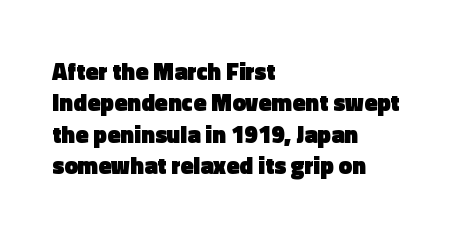
{"italic": "no", "bold": "yes", "underline": "no", "align": "left", "line_spacing": "normal", "line_spacing_ratio": 1.31, "letter_spacing": "normal", "letter_spacing_em": 0.0, "glyph_px": 24}
